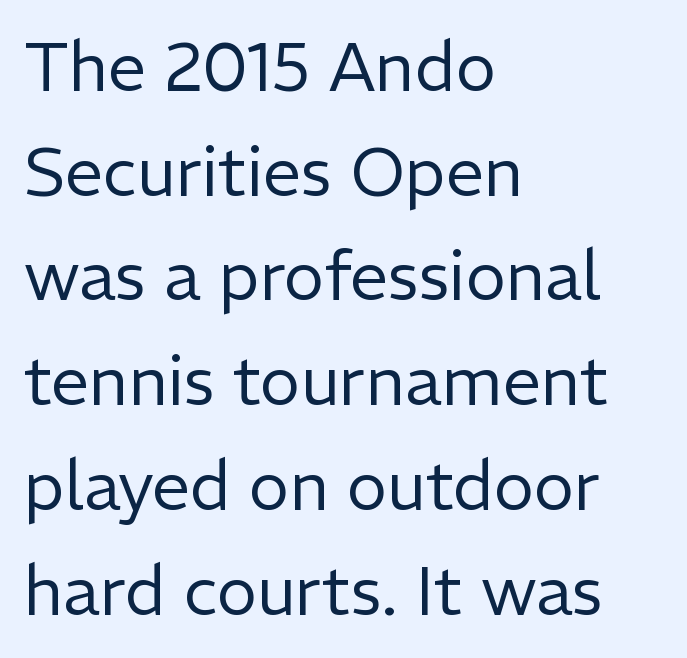
Check where the strokes stop: nothing finishes them off — pure sans. The words here are not underlined. These lines were composed using upright roman letters. Is this a fixed-width face? No — the glyphs have proportional, varying widths. The face used here is rendered with its standard letterfit. Vertical stems look standard width or narrower in stroke.
